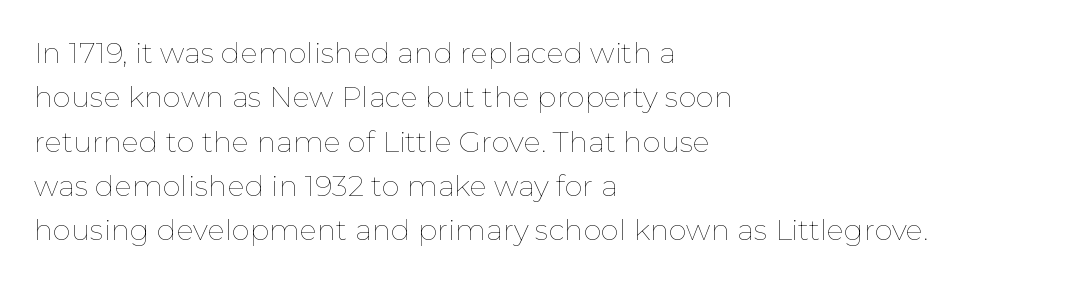
Q: Is the text bold? A: No.
Q: Is the text italic (slanted)? A: No, it is upright.
Q: Is the text underlined? A: No.
Q: How is the paragraph aligned? A: Left-aligned.
Q: Is the spacing between letters normal or unusually wide? A: Normal.
Q: Is the spacing between lines tight, normal or loose? A: Normal.
Q: Width (condensed, normal, or wide)? A: Normal.
Q: Stroke contrast? A: Low.
Q: x-height? A: Medium.
Q: Monospaced? A: No.
